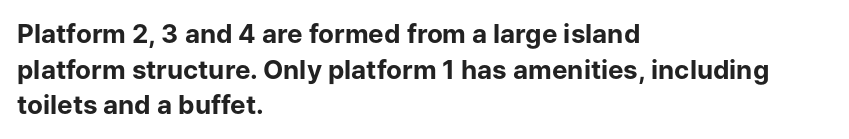
The image shows 26 px bold type, upright; set left-aligned, normal line spacing (1.37x), normal letter spacing, not underlined.
